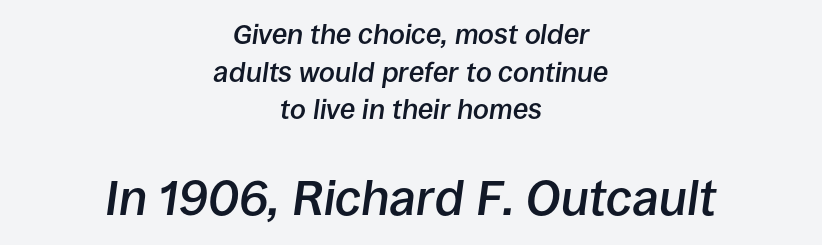
Q: Is the text bold? A: Semi-bold.
Q: Is the text italic (slanted)? A: Yes, it leans right by about 8 degrees.
Q: Is the text underlined? A: No.
Q: How is the paragraph aligned? A: Centered.
Q: Is the spacing between letters normal or unusually wide? A: Normal.
Q: Is the spacing between lines tight, normal or loose? A: Normal.
Q: Which block of text is set in a larger size, the first (top) or the second (bottom)? A: The second (bottom) one.
Q: Width (condensed, normal, or wide)? A: Normal.
Q: Stroke contrast? A: Low.
Q: x-height? A: Large.
Q: Monospaced? A: No.
